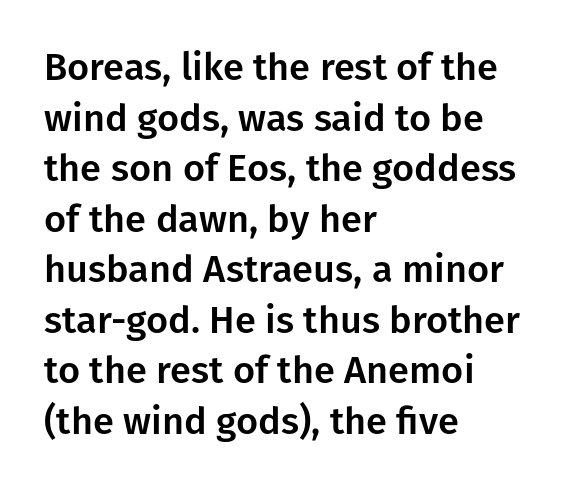
The image shows 38 px sans-serif type, upright; set left-aligned, normal line spacing (1.33x), normal letter spacing, not underlined; low stroke contrast and a medium x-height.
